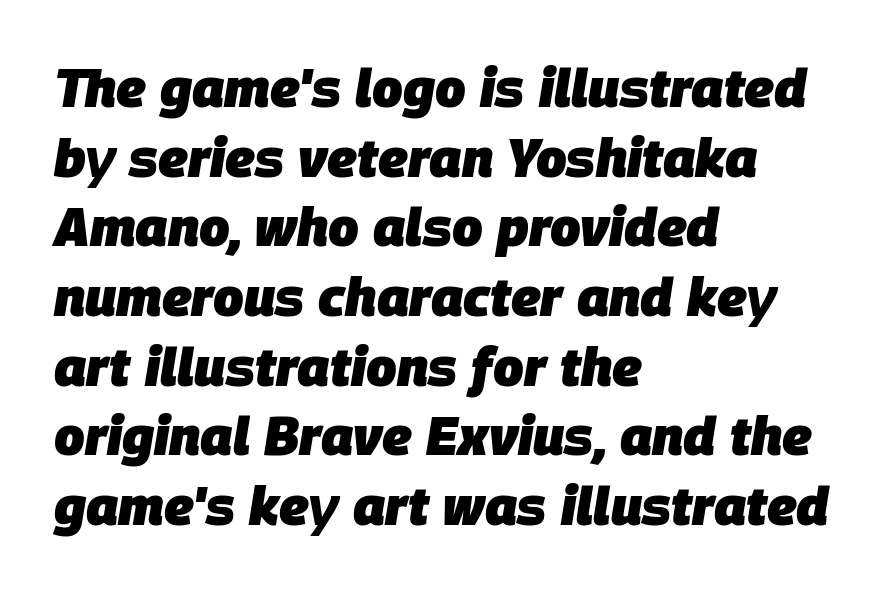
Spacing between characters is what you'd get straight out of the box. Would a proofreader flag this as italicized? Yes. The passage shown is typed in a proportional face where columns would drift. Descenders hang freely into open space. In CSS terms this would be text-align: left.
